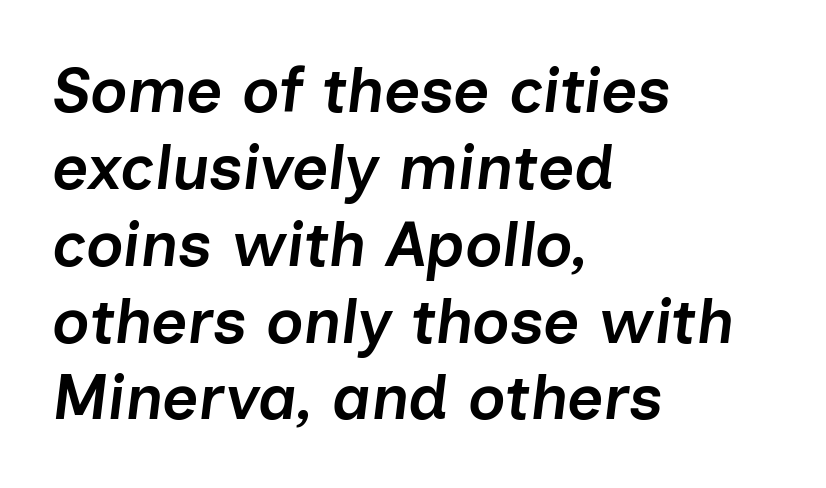
{"italic": "yes", "lean": "right", "slant_degrees": 7, "bold": "semi", "weight": "semibold", "width": "normal", "stroke_contrast": "low", "x_height": "medium", "monospaced": "no", "underline": "no", "align": "left", "line_spacing_ratio": 1.22, "letter_spacing": "normal", "letter_spacing_em": 0.0, "glyph_px": 63}
